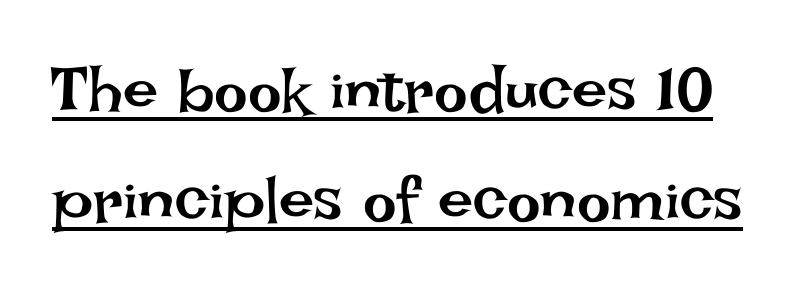
Nobody touched the tracking dial on this one. Tall strokes in this sample are plumb rather than angled. The glyphs are accompanied by a horizontal stroke just below them. This reads as an unemphasized weight, regular at the heaviest.
